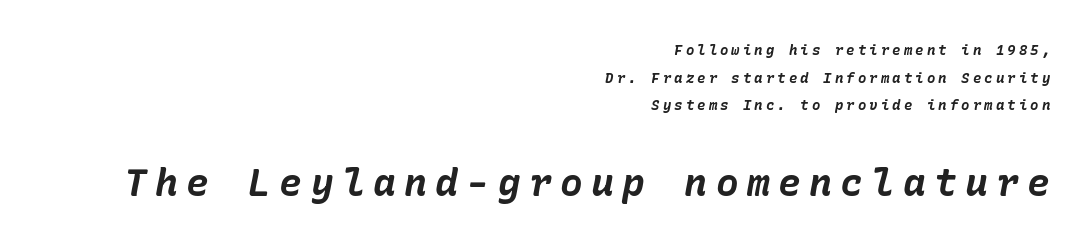
{"italic": "yes", "lean": "right", "slant_degrees": 10, "bold": "yes", "weight": "bold", "width": "normal", "stroke_contrast": "low", "x_height": "medium", "underline": "no", "align": "right", "line_spacing": "loose", "line_spacing_ratio": 1.98, "letter_spacing": "wide", "letter_spacing_em": 0.22, "larger_block": "second", "size_ratio": 2.71, "glyph_px": 38}
